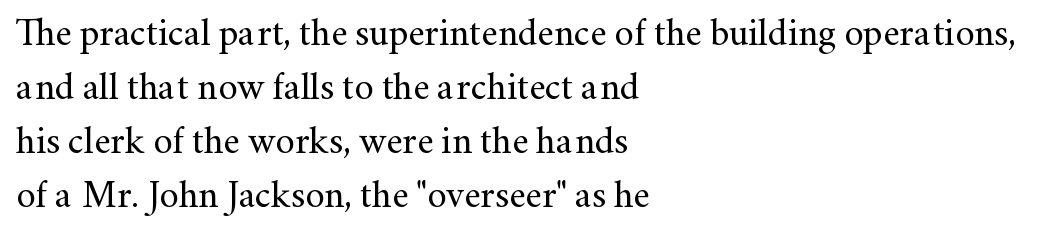
Q: Is the text bold? A: No.
Q: Is the text italic (slanted)? A: No, it is upright.
Q: Is the typeface a serif or a sans-serif typeface? A: Serif.
Q: Is the text underlined? A: No.
Q: How is the paragraph aligned? A: Left-aligned.
Q: Is the spacing between letters normal or unusually wide? A: Normal.
Q: Is the spacing between lines tight, normal or loose? A: Normal.
Q: Width (condensed, normal, or wide)? A: Normal.
Q: Stroke contrast? A: Medium.
Q: x-height? A: Small.
Q: Monospaced? A: No.
